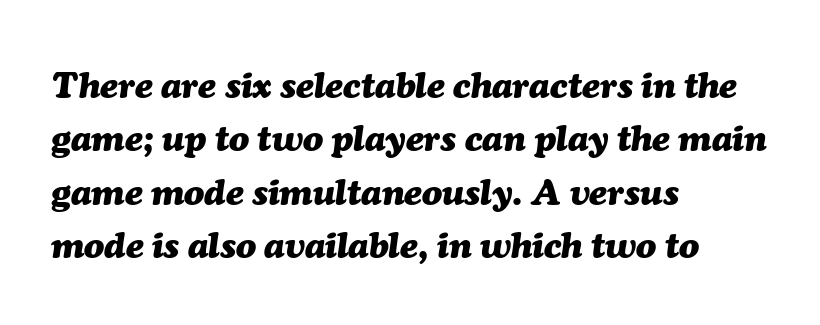
The image shows 37 px heavy type, italic (leaning right); set left-aligned, normal line spacing (1.44x), normal letter spacing, not underlined; medium stroke contrast and a medium x-height.
